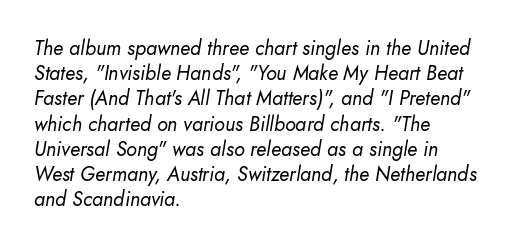
Stem width sits at or under what a default text font uses. Words float on clear page, feet unadorned. The passage is arranged the way most books set body copy — flush left. The rows are spaced the way most documents space them.
